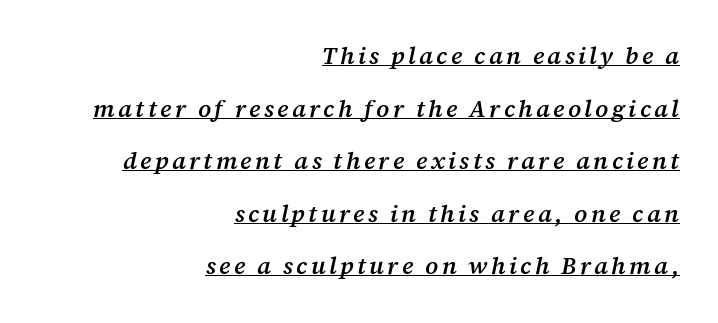
The characters look somewhat weighty, a semibold short of true bold. The paragraph shown leans on its right margin. Notice how a bar underscores the lettering throughout. This sample trades compactness for vertical openness between lines. These lines were composed using italics.
